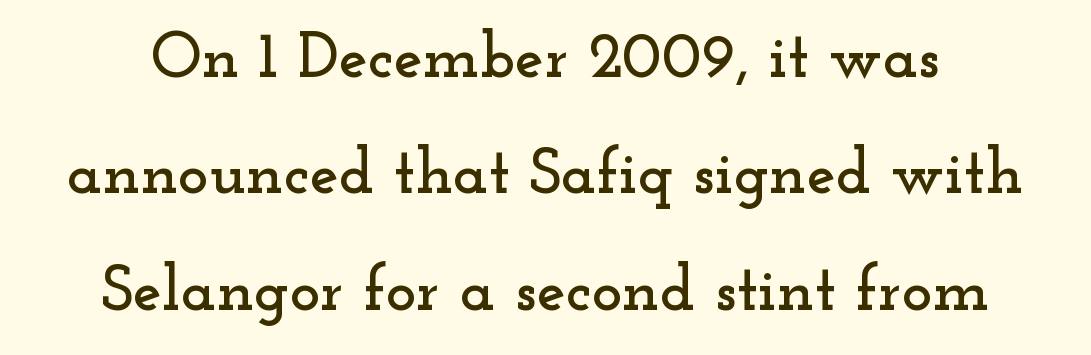
{"serif": "yes", "italic": "no", "width": "wide", "stroke_contrast": "low", "x_height": "small", "monospaced": "no", "underline": "no", "line_spacing_ratio": 1.79, "letter_spacing": "normal", "letter_spacing_em": 0.0, "glyph_px": 65}
